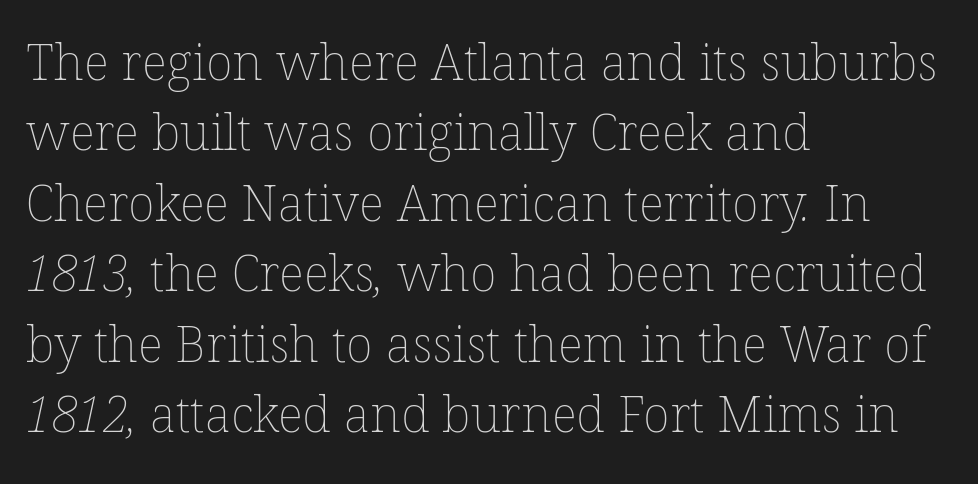
The image shows 50 px thin type; set left-aligned, normal line spacing (1.41x), normal letter spacing, not underlined; low stroke contrast and a medium x-height.
